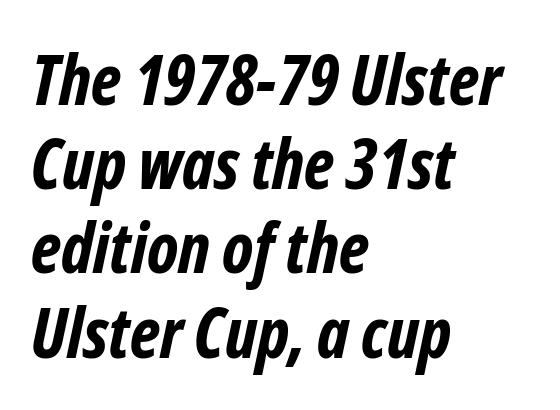
The image shows 69 px bold, condensed sans-serif type; set left-aligned, line spacing 1.22x, normal letter spacing, not underlined; low stroke contrast and a medium x-height.
